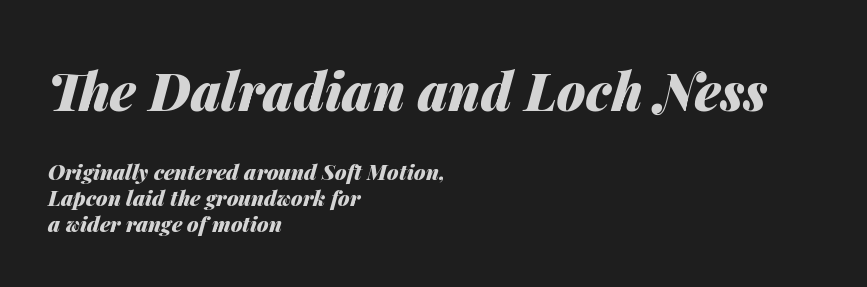
Q: Is the text bold? A: Yes.
Q: Is the text italic (slanted)? A: Yes, it leans right by about 14 degrees.
Q: Is the text underlined? A: No.
Q: How is the paragraph aligned? A: Left-aligned.
Q: Is the spacing between letters normal or unusually wide? A: Normal.
Q: Which block of text is set in a larger size, the first (top) or the second (bottom)? A: The first (top) one.
Q: Width (condensed, normal, or wide)? A: Normal.
Q: Stroke contrast? A: Medium.
Q: x-height? A: Medium.
Q: Monospaced? A: No.
